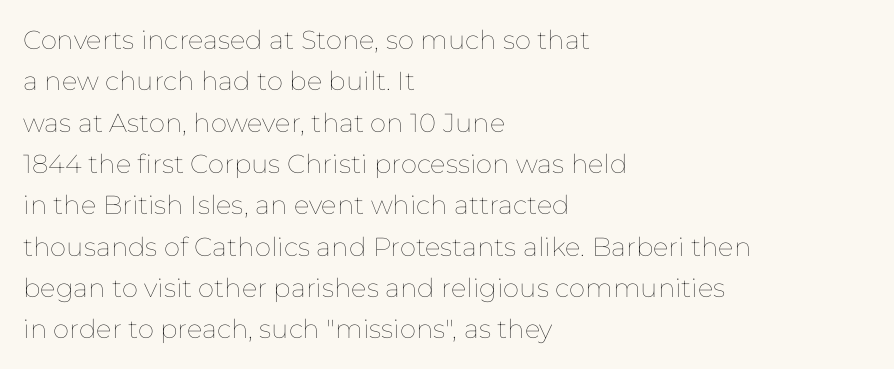
Each stroke keeps to a modest, everyday thickness or less. Whoever set this chose a conventional vertical rhythm. Caption: multi-line text, flush left, ragged right. Underlining? Definitely not there.
